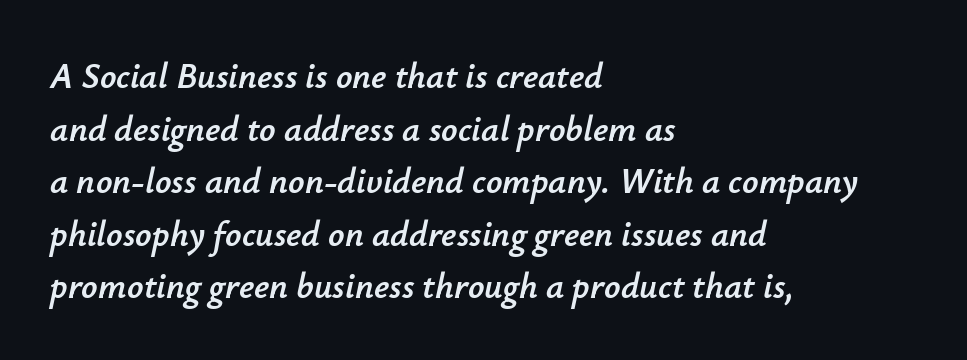
{"italic": "yes", "lean": "right", "slant_degrees": 12, "width": "normal", "stroke_contrast": "low", "x_height": "small", "monospaced": "no", "underline": "no", "align": "left", "line_spacing": "normal", "line_spacing_ratio": 1.46, "letter_spacing": "normal", "letter_spacing_em": 0.0, "glyph_px": 36}
